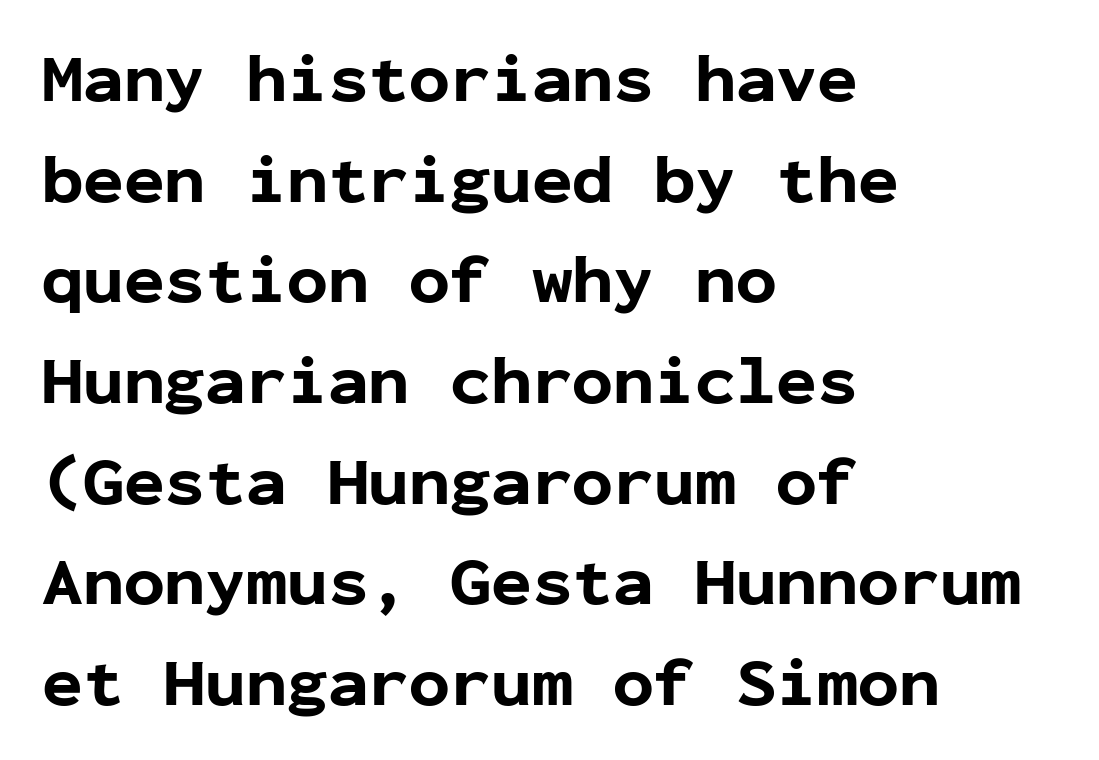
Reading down the column, the eye jumps a familiar distance to each next line. Reading down the block, your eye returns to a fixed left position each line. The type family on display is of the sans-serif kind. Is the letter spacing exaggerated? No — it looks like the ordinary default. This rendering features lettering with no underline.
